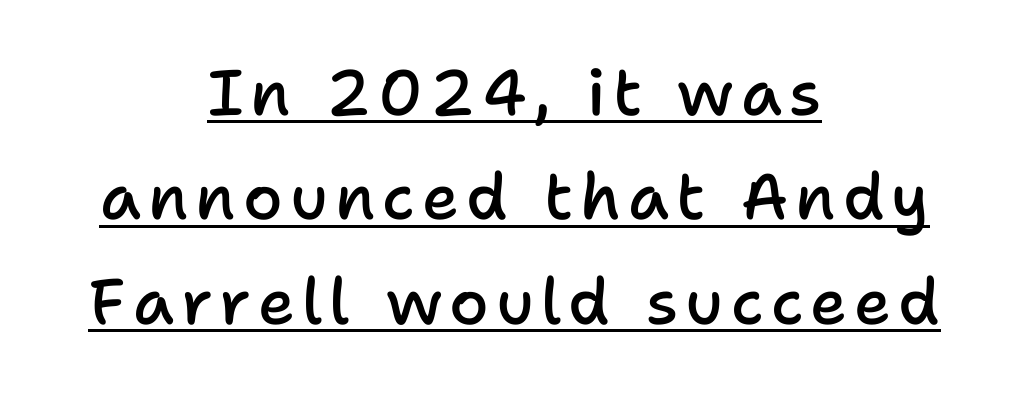
The image shows 64 px semibold sans-serif type, upright; set centered, normal line spacing (1.63x), underlined; low stroke contrast and a medium x-height.
